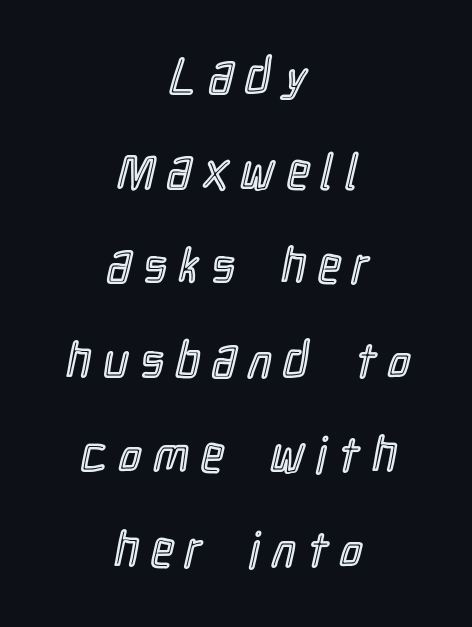
Q: Is the text italic (slanted)? A: Yes.
Q: Is the text underlined? A: No.
Q: How is the paragraph aligned? A: Centered.
Q: Is the spacing between letters normal or unusually wide? A: Unusually wide.
Q: Is the spacing between lines tight, normal or loose? A: Loose.
Q: Width (condensed, normal, or wide)? A: Condensed.
Q: x-height? A: Medium.
Q: Monospaced? A: No.
